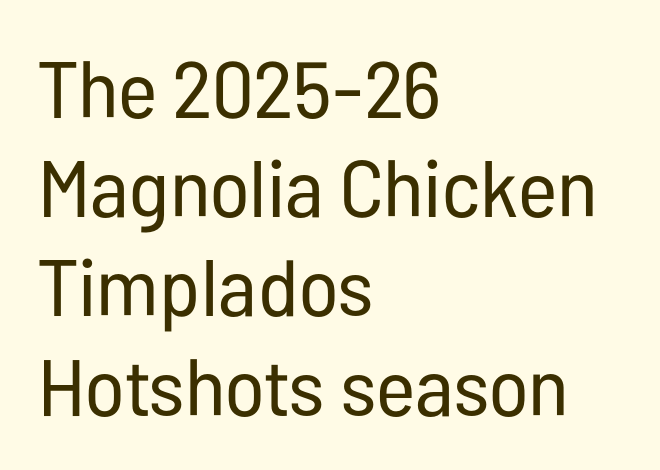
{"serif": "no", "italic": "no", "bold": "no", "weight": "regular", "width": "condensed", "stroke_contrast": "low", "x_height": "medium", "monospaced": "no", "underline": "no", "align": "left", "line_spacing_ratio": 1.24, "letter_spacing": "normal", "letter_spacing_em": 0.0, "glyph_px": 80}
